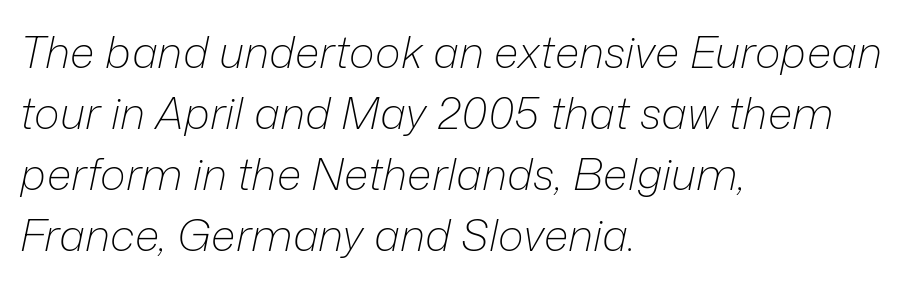
{"italic": "yes", "lean": "right", "slant_degrees": 12, "bold": "no", "weight": "light", "width": "normal", "stroke_contrast": "low", "x_height": "medium", "monospaced": "no", "underline": "no", "align": "left", "line_spacing": "normal", "line_spacing_ratio": 1.39, "letter_spacing": "normal", "letter_spacing_em": 0.0, "glyph_px": 44}
